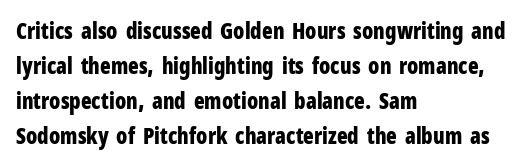
Q: Is the text bold? A: Yes.
Q: Is the text italic (slanted)? A: No, it is upright.
Q: Is the text underlined? A: No.
Q: How is the paragraph aligned? A: Left-aligned.
Q: Is the spacing between letters normal or unusually wide? A: Normal.
Q: Is the spacing between lines tight, normal or loose? A: Normal.
